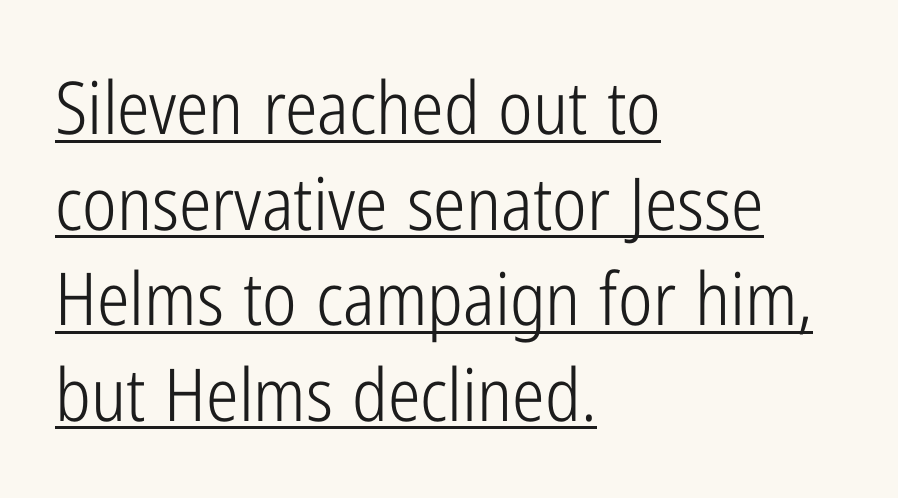
The letters carry no serifs — their stems end cleanly without finishing strokes. Do the letters lean? They stand straight. A typesetter would call this zero additional tracking. Weight: in the light-to-regular range.
